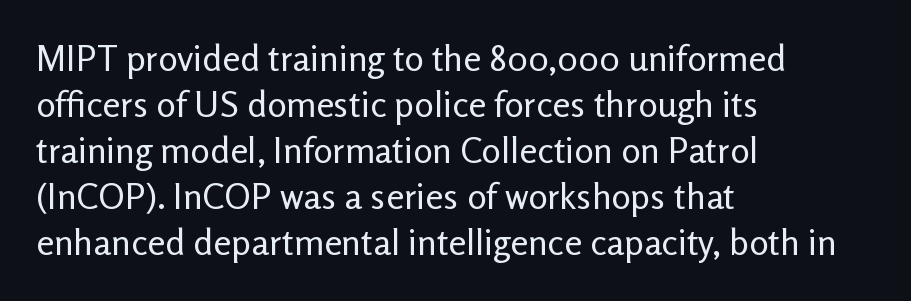
The image shows 36 px regular-weight sans-serif type, upright; set left-aligned, normal line spacing (1.28x), normal letter spacing, not underlined; low stroke contrast and a medium x-height.
